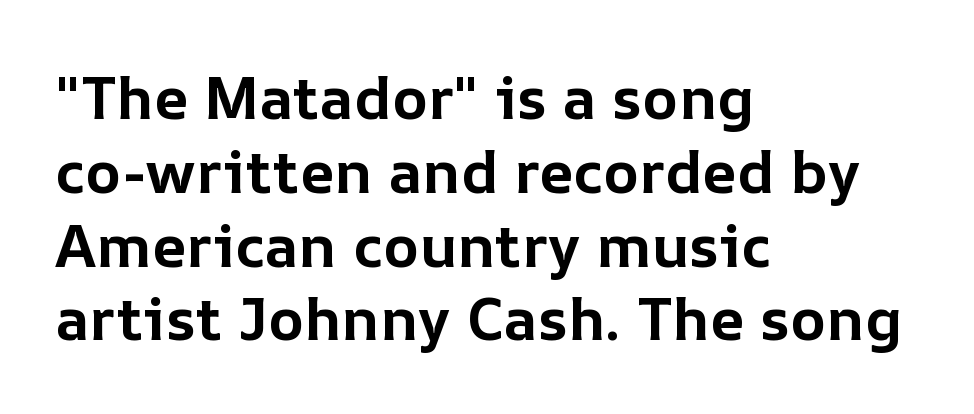
{"italic": "no", "bold": "yes", "weight": "bold", "width": "normal", "stroke_contrast": "low", "x_height": "medium", "monospaced": "no", "underline": "no", "align": "left", "line_spacing_ratio": 1.23, "letter_spacing": "normal", "letter_spacing_em": 0.0, "glyph_px": 60}
